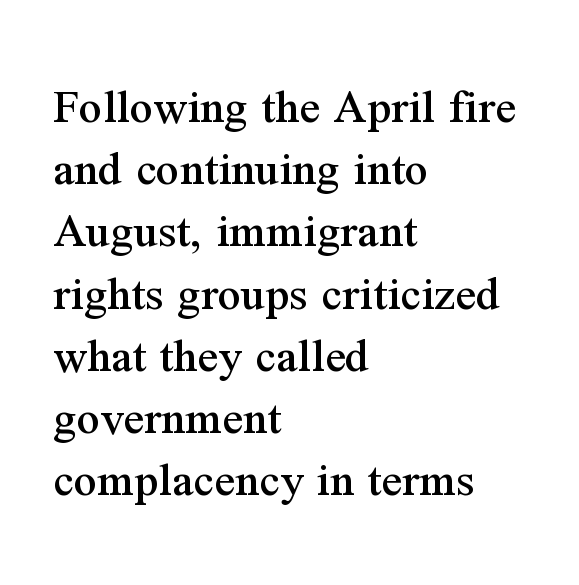
Q: Is the text italic (slanted)? A: No, it is upright.
Q: Is the typeface a serif or a sans-serif typeface? A: Serif.
Q: Is the text underlined? A: No.
Q: How is the paragraph aligned? A: Left-aligned.
Q: Is the spacing between letters normal or unusually wide? A: Normal.
Q: Width (condensed, normal, or wide)? A: Normal.
Q: Stroke contrast? A: Medium.
Q: x-height? A: Medium.
Q: Monospaced? A: No.
